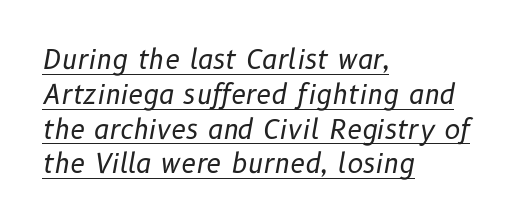
{"italic": "yes", "lean": "right", "slant_degrees": 10, "bold": "no", "underline": "yes", "align": "left", "line_spacing": "normal", "line_spacing_ratio": 1.29, "letter_spacing": "normal", "letter_spacing_em": 0.0, "glyph_px": 27}
